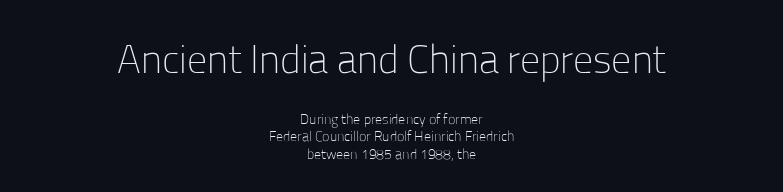
The image shows 40 px light sans-serif type, upright; set centered, line spacing 1.23x, normal letter spacing, not underlined; the first (top) block is 2.86x larger; low stroke contrast and a medium x-height.
